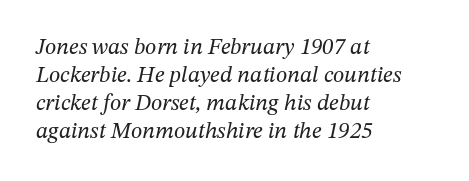
Q: Is the text bold? A: No.
Q: Is the text italic (slanted)? A: Yes, it leans right by about 12 degrees.
Q: Is the text underlined? A: No.
Q: How is the paragraph aligned? A: Left-aligned.
Q: Is the spacing between letters normal or unusually wide? A: Normal.
